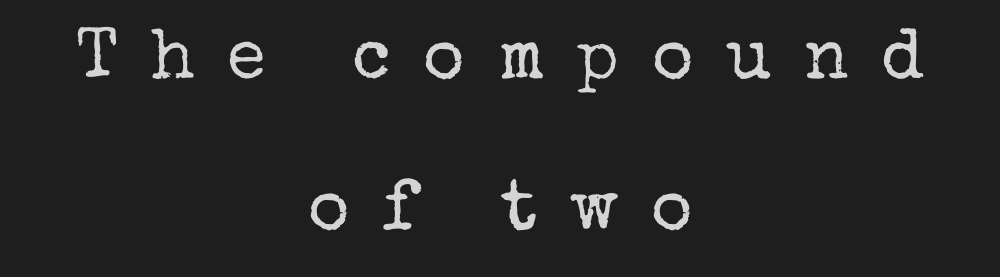
{"serif": "yes", "italic": "no", "bold": "no", "weight": "regular", "width": "normal", "stroke_contrast": "low", "x_height": "medium", "monospaced": "no", "underline": "no", "align": "center", "line_spacing": "loose", "line_spacing_ratio": 2.12, "letter_spacing": "wide", "letter_spacing_em": 0.46, "glyph_px": 71}
